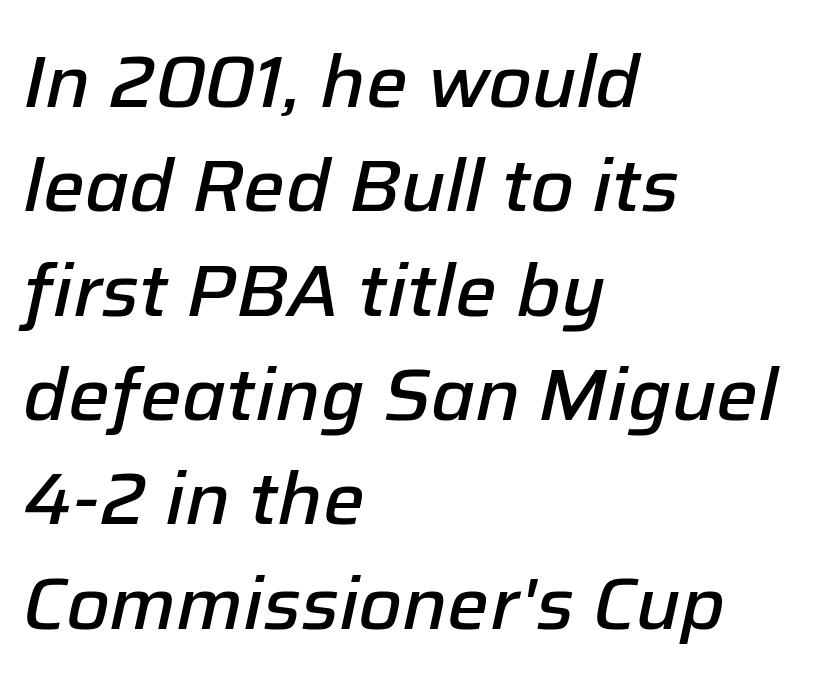
{"italic": "yes", "lean": "right", "slant_degrees": 12, "bold": "semi", "weight": "semibold", "width": "normal", "stroke_contrast": "low", "x_height": "medium", "monospaced": "no", "underline": "no", "align": "left", "line_spacing": "normal", "line_spacing_ratio": 1.41, "letter_spacing": "normal", "letter_spacing_em": 0.0, "glyph_px": 74}
